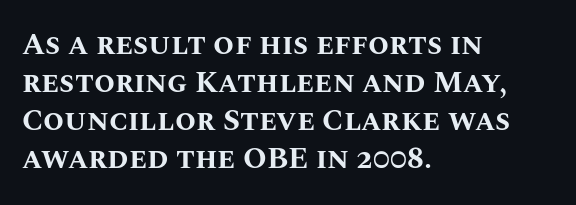
Students, observe: this is what conventionally led text looks like. The paragraph has a hard left edge and a soft right edge. A typesetter would mark this as roman, not italic. The passage shown is typed in a proportional face where columns would drift. The type is set solid horizontally, with unmodified tracking. Beneath every word, the page is bare.
